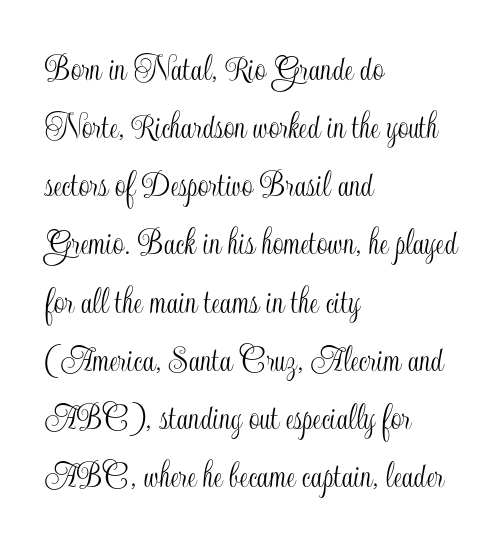
{"width": "condensed", "x_height": "small", "monospaced": "no", "underline": "no", "align": "left", "line_spacing": "normal", "line_spacing_ratio": 1.53, "letter_spacing": "normal", "letter_spacing_em": 0.0, "glyph_px": 38}
